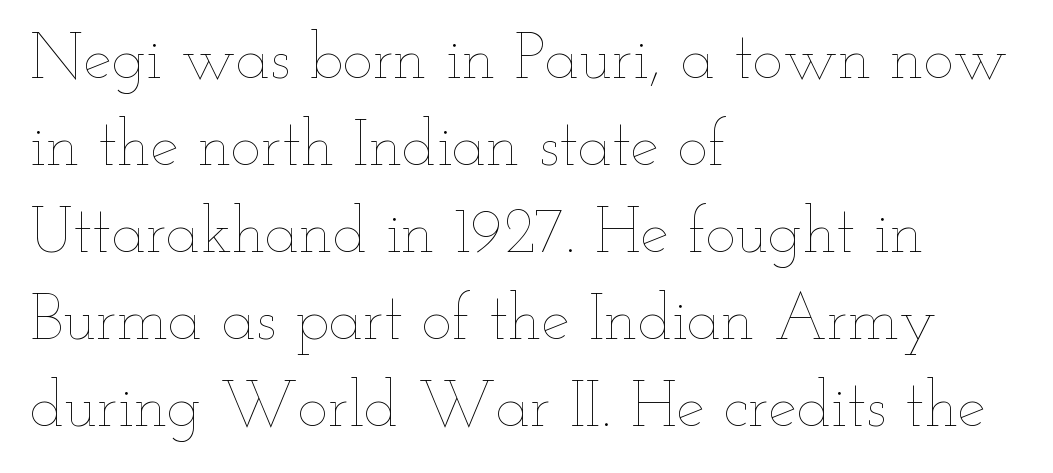
The image shows 64 px thin, wide type, upright; set left-aligned, normal line spacing (1.36x), normal letter spacing, not underlined; low stroke contrast and a small x-height.
